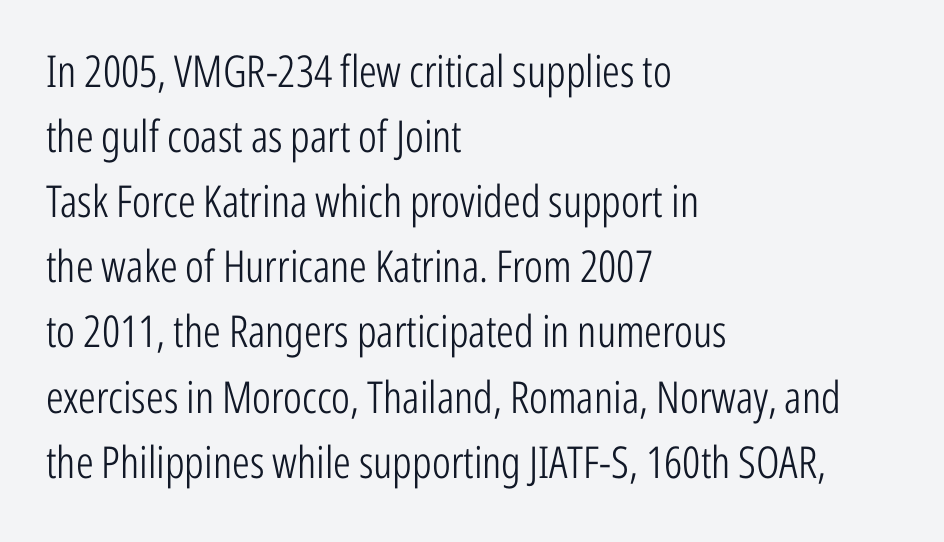
The image shows 44 px light, condensed sans-serif type, upright; set left-aligned, normal line spacing (1.48x), normal letter spacing, not underlined; low stroke contrast and a medium x-height.
